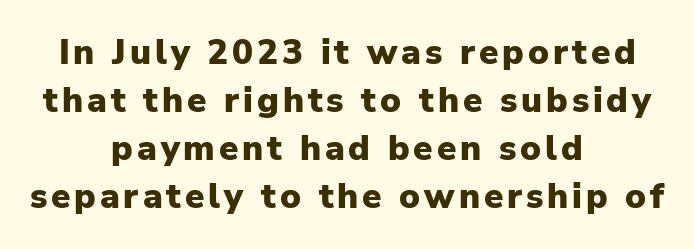
Q: Is the text bold? A: Yes.
Q: Is the text italic (slanted)? A: No, it is upright.
Q: Is the typeface a serif or a sans-serif typeface? A: Sans-serif.
Q: Is the text underlined? A: No.
Q: How is the paragraph aligned? A: Centered.
Q: Is the spacing between lines tight, normal or loose? A: Normal.
Q: Width (condensed, normal, or wide)? A: Normal.
Q: Stroke contrast? A: Low.
Q: x-height? A: Medium.
Q: Monospaced? A: No.
